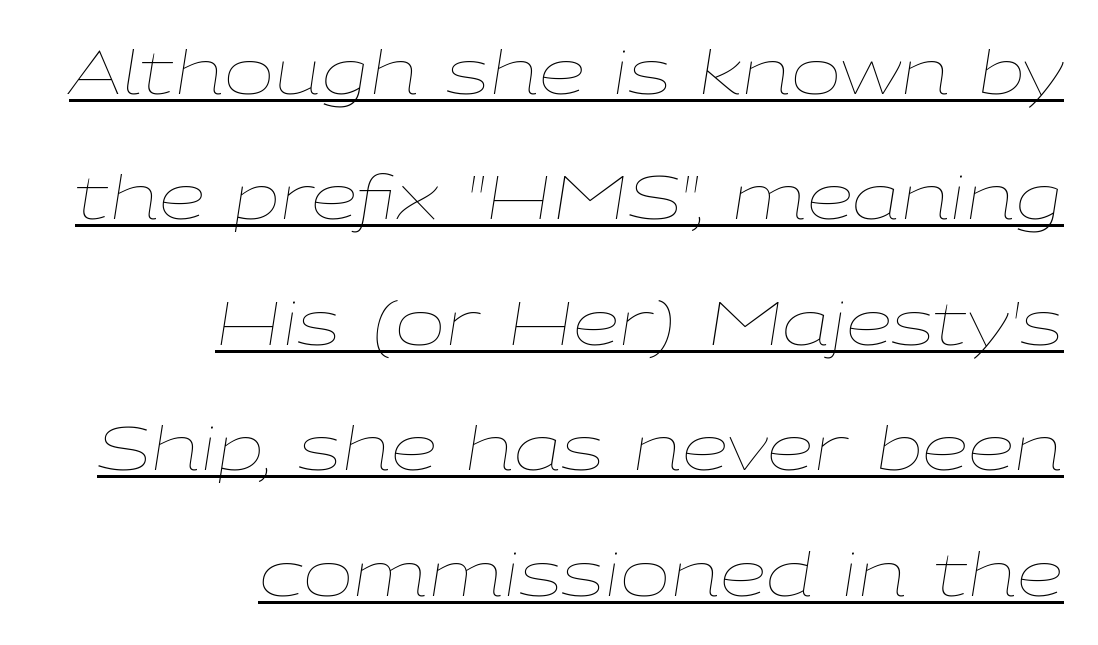
Q: Is the text bold? A: No.
Q: Is the text italic (slanted)? A: Yes, it leans right by about 9 degrees.
Q: Is the text underlined? A: Yes.
Q: How is the paragraph aligned? A: Right-aligned.
Q: Is the spacing between letters normal or unusually wide? A: Normal.
Q: Is the spacing between lines tight, normal or loose? A: Loose.
Q: Width (condensed, normal, or wide)? A: Wide.
Q: Stroke contrast? A: Low.
Q: x-height? A: Medium.
Q: Monospaced? A: No.
